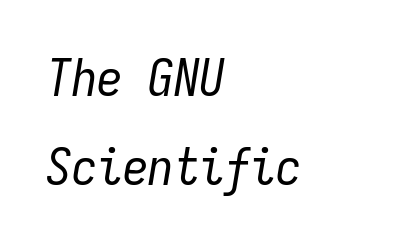
The axis of the letterforms is tilted away from vertical. Note the uniform advance width — an 'i' takes as much space as an 'm'. Left-aligned paragraph, ragged on the right. Clear beneath every line of the passage.
